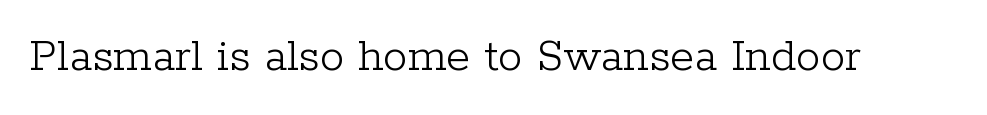
The image shows 49 px light serif type, upright; set normal letter spacing, not underlined; low stroke contrast and a medium x-height.
